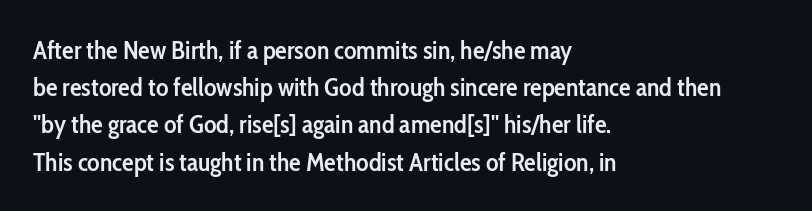
Q: Is the text bold? A: Semi-bold.
Q: Is the text italic (slanted)? A: No, it is upright.
Q: Is the text underlined? A: No.
Q: How is the paragraph aligned? A: Left-aligned.
Q: Is the spacing between letters normal or unusually wide? A: Normal.
Q: Is the spacing between lines tight, normal or loose? A: Normal.
